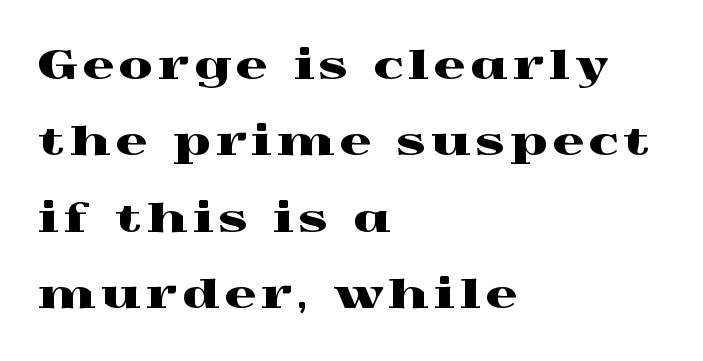
The image shows 39 px wide serif type, upright; set left-aligned, loose line spacing (1.96x), not underlined; a medium x-height.
